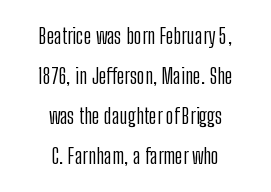
The image shows 22 px text type, upright; set centered, line spacing 1.82x, normal letter spacing, not underlined.
